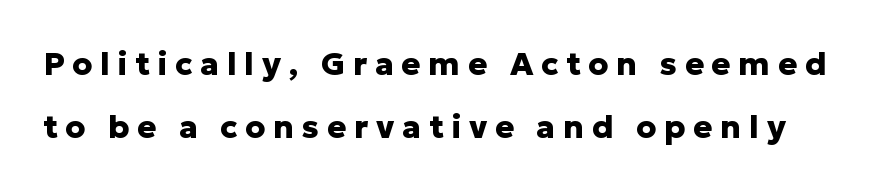
The image shows 32 px heavy sans-serif type, upright; set loose line spacing (1.96x), unusually wide letter spacing (+0.24 em), not underlined; low stroke contrast and a medium x-height.
